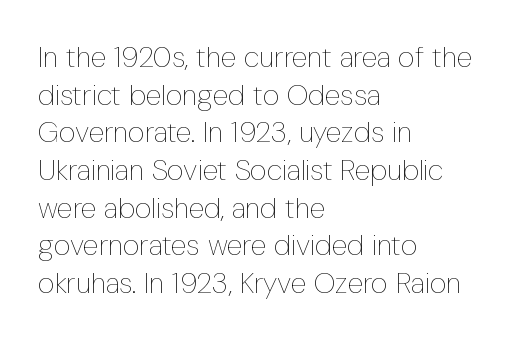
{"italic": "no", "bold": "no", "weight": "thin", "width": "condensed", "stroke_contrast": "low", "x_height": "medium", "monospaced": "no", "underline": "no", "align": "left", "line_spacing": "normal", "line_spacing_ratio": 1.3, "letter_spacing": "normal", "letter_spacing_em": 0.0, "glyph_px": 29}
